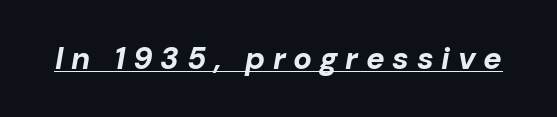
The image shows 31 px bold type, italic (leaning right); set unusually wide letter spacing (+0.25 em), underlined; low stroke contrast and a medium x-height.
